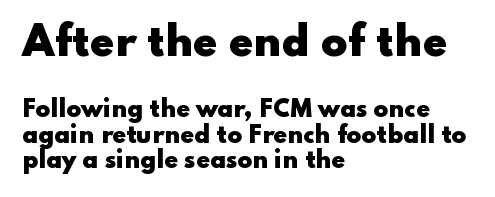
Vertical strokes here are truly vertical. Type size steps down from the first block to the second. The zone under the glyphs is completely vacant. Are there feet on the stems? There aren't — it's a sans. The passage shown is typed in a proportional face where columns would drift.
